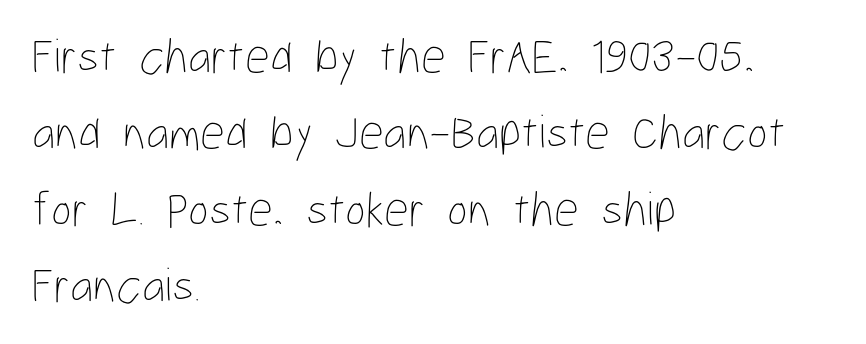
Q: Is the text bold? A: No.
Q: Is the text italic (slanted)? A: No, it is upright.
Q: Is the text underlined? A: No.
Q: How is the paragraph aligned? A: Left-aligned.
Q: Is the spacing between letters normal or unusually wide? A: Normal.
Q: Is the spacing between lines tight, normal or loose? A: Normal.
Q: Width (condensed, normal, or wide)? A: Condensed.
Q: Stroke contrast? A: Low.
Q: x-height? A: Medium.
Q: Monospaced? A: No.
